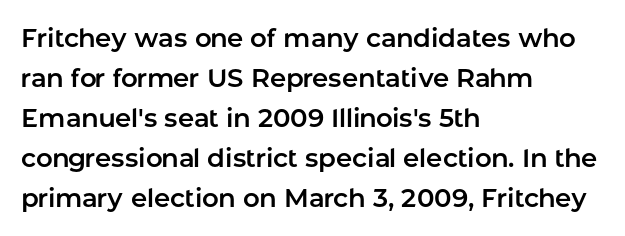
Descender tails drop into unmarked territory. Each word holds together tightly as a unit, with standard inter-letter gaps. Style check: upright. A student would call this left alignment; a typographer would say flush left, rag right. If you measured baseline to baseline, you'd find a middling distance.
